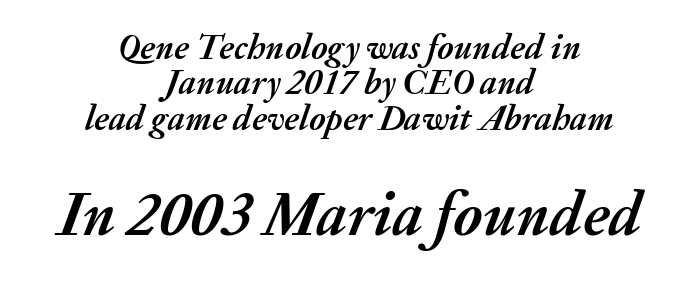
Q: Is the text bold? A: Yes.
Q: Is the text italic (slanted)? A: Yes, it leans right by about 20 degrees.
Q: Is the text underlined? A: No.
Q: How is the paragraph aligned? A: Centered.
Q: Is the spacing between letters normal or unusually wide? A: Normal.
Q: Is the spacing between lines tight, normal or loose? A: Tight.
Q: Which block of text is set in a larger size, the first (top) or the second (bottom)? A: The second (bottom) one.
Q: Width (condensed, normal, or wide)? A: Normal.
Q: Stroke contrast? A: Medium.
Q: x-height? A: Medium.
Q: Monospaced? A: No.
